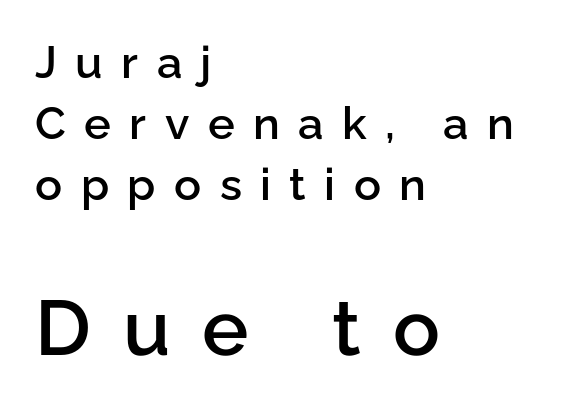
Q: Is the text bold? A: Semi-bold.
Q: Is the text italic (slanted)? A: No, it is upright.
Q: Is the typeface a serif or a sans-serif typeface? A: Sans-serif.
Q: Is the text underlined? A: No.
Q: How is the paragraph aligned? A: Left-aligned.
Q: Is the spacing between letters normal or unusually wide? A: Unusually wide.
Q: Is the spacing between lines tight, normal or loose? A: Normal.
Q: Which block of text is set in a larger size, the first (top) or the second (bottom)? A: The second (bottom) one.
Q: Width (condensed, normal, or wide)? A: Normal.
Q: Stroke contrast? A: Low.
Q: x-height? A: Medium.
Q: Monospaced? A: No.
